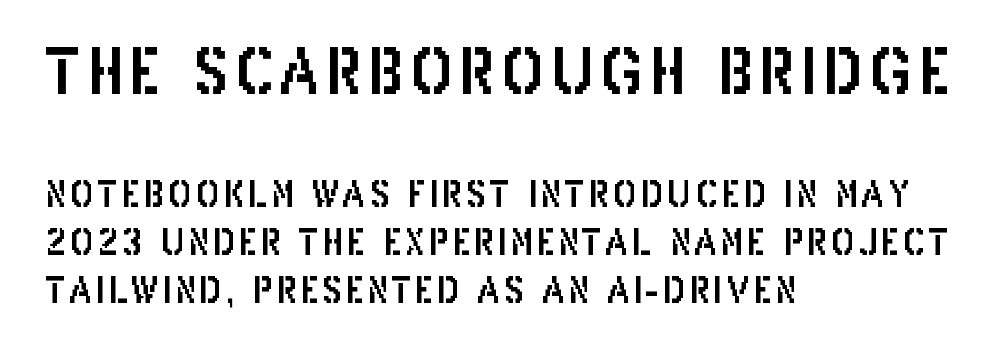
The image shows 63 px condensed sans-serif type, upright; set left-aligned, normal line spacing (1.33x), not underlined; the first (top) block is 1.75x larger; low stroke contrast and a large x-height.
